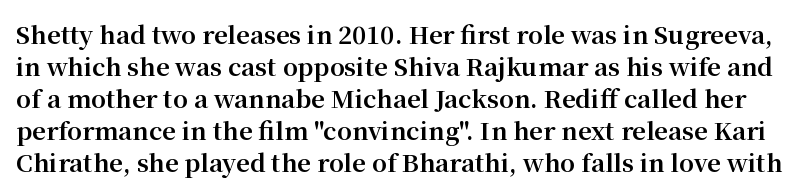
The space beneath each line is pristine and unruled. Does the lettering tilt? It doesn't — this is upright. The designer left line spacing at the default. Inter-character spacing is left at the font's built-in metrics. The characters look thick and weighty, a clear bold.
